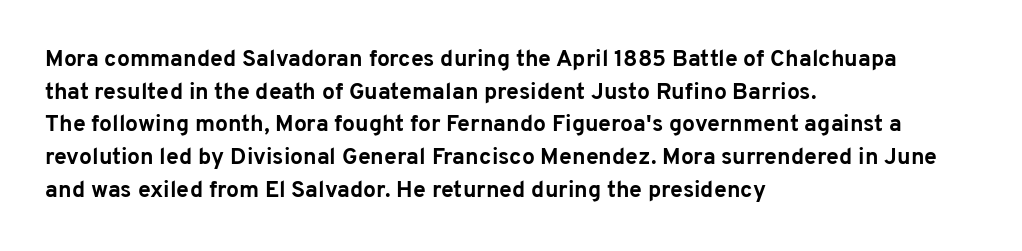
{"italic": "no", "bold": "yes", "underline": "no", "align": "left", "line_spacing": "normal", "line_spacing_ratio": 1.42, "letter_spacing": "normal", "letter_spacing_em": 0.0, "glyph_px": 23}
